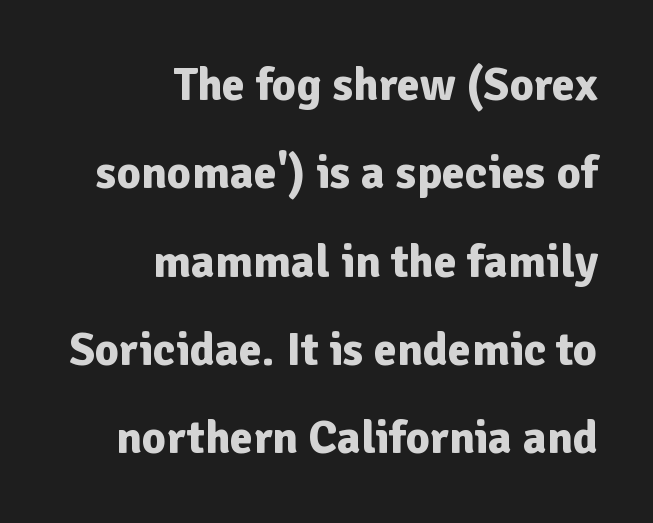
{"serif": "no", "italic": "no", "bold": "yes", "weight": "bold", "width": "normal", "stroke_contrast": "low", "x_height": "medium", "monospaced": "no", "underline": "no", "align": "right", "line_spacing_ratio": 1.88, "letter_spacing": "normal", "letter_spacing_em": 0.0, "glyph_px": 47}
